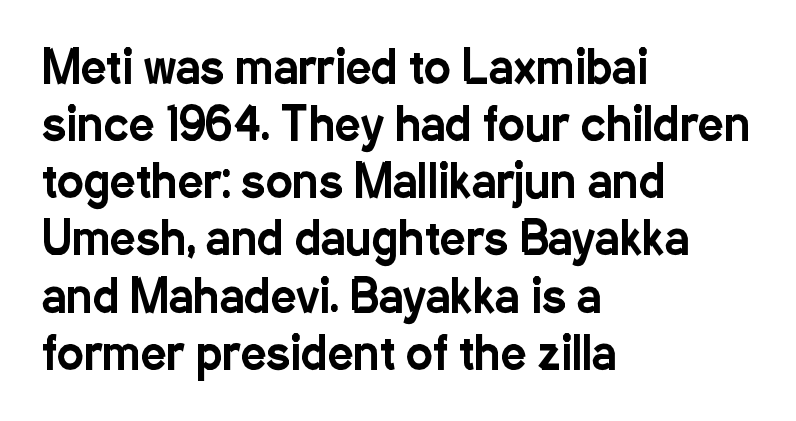
Q: Is the text italic (slanted)? A: No, it is upright.
Q: Is the typeface a serif or a sans-serif typeface? A: Sans-serif.
Q: Is the text underlined? A: No.
Q: How is the paragraph aligned? A: Left-aligned.
Q: Is the spacing between letters normal or unusually wide? A: Normal.
Q: Is the spacing between lines tight, normal or loose? A: Normal.
Q: Width (condensed, normal, or wide)? A: Condensed.
Q: Stroke contrast? A: Low.
Q: x-height? A: Medium.
Q: Monospaced? A: No.
